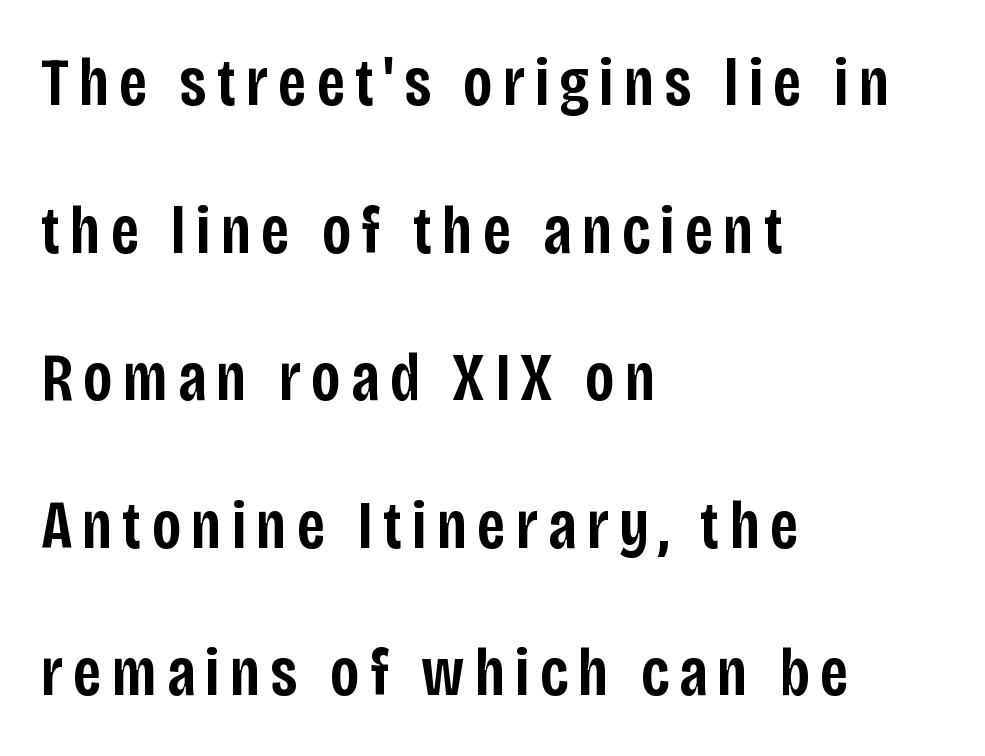
Q: Is the text bold? A: Semi-bold.
Q: Is the text italic (slanted)? A: No, it is upright.
Q: Is the typeface a serif or a sans-serif typeface? A: Sans-serif.
Q: Is the text underlined? A: No.
Q: How is the paragraph aligned? A: Left-aligned.
Q: Is the spacing between lines tight, normal or loose? A: Loose.
Q: Width (condensed, normal, or wide)? A: Condensed.
Q: Stroke contrast? A: Low.
Q: x-height? A: Large.
Q: Monospaced? A: No.
